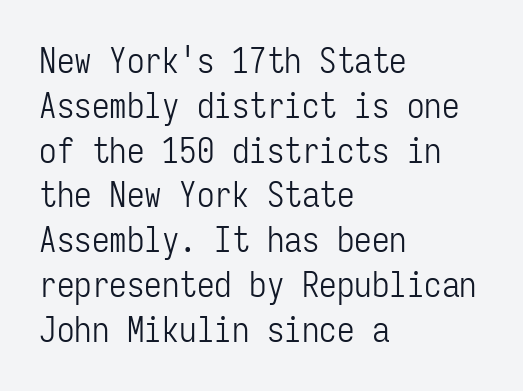
The image shows 35 px light, condensed sans-serif type, upright, monospaced; set left-aligned, normal line spacing (1.28x), normal letter spacing, not underlined; low stroke contrast and a medium x-height.
